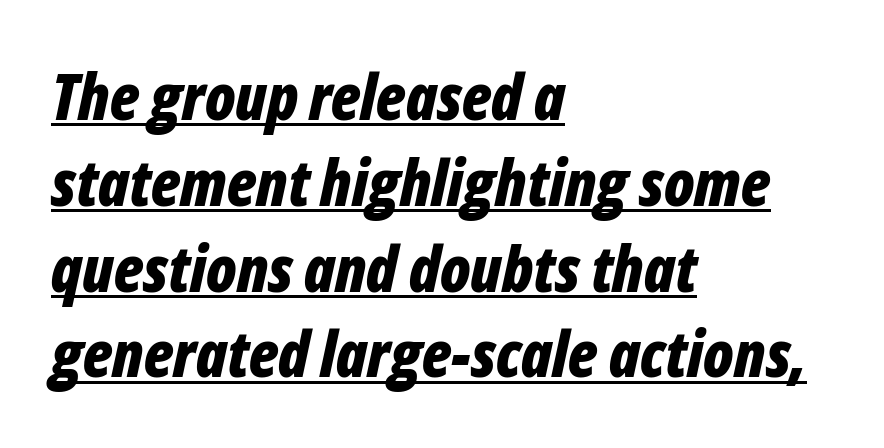
The face used here is proportionally spaced, like ordinary book or web type. Decoration check: the copy is underlined. You could call the tracking neutral — neither tight nor loose. The face used here has the dense, thick strokes of a bold.
